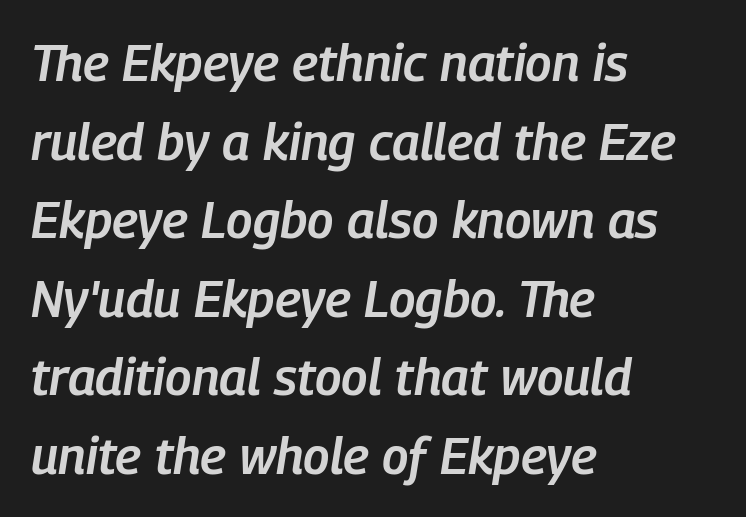
The axis of the letterforms is tilted away from vertical. The rendering keeps characters at their native spacing. Honestly, there is no underline to notice here at all. This rendering uses left alignment, leaving the right contour irregular. Typographic density is moderately raised because the face is semibold.
